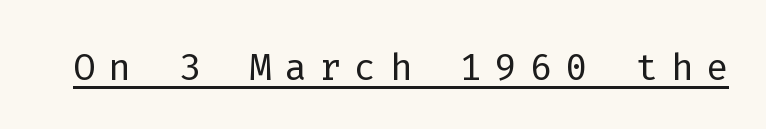
{"serif": "no", "italic": "no", "bold": "no", "weight": "light", "width": "normal", "stroke_contrast": "low", "x_height": "medium", "monospaced": "yes", "underline": "yes", "letter_spacing": "wide", "letter_spacing_em": 0.25, "glyph_px": 52}
